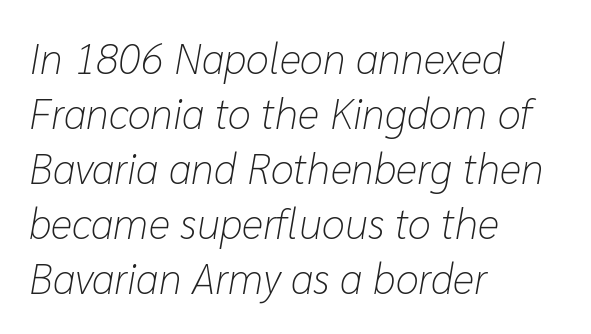
{"italic": "yes", "lean": "right", "slant_degrees": 10, "bold": "no", "weight": "light", "width": "normal", "stroke_contrast": "low", "x_height": "medium", "monospaced": "no", "underline": "no", "align": "left", "line_spacing": "normal", "line_spacing_ratio": 1.31, "letter_spacing": "normal", "letter_spacing_em": 0.0, "glyph_px": 42}
